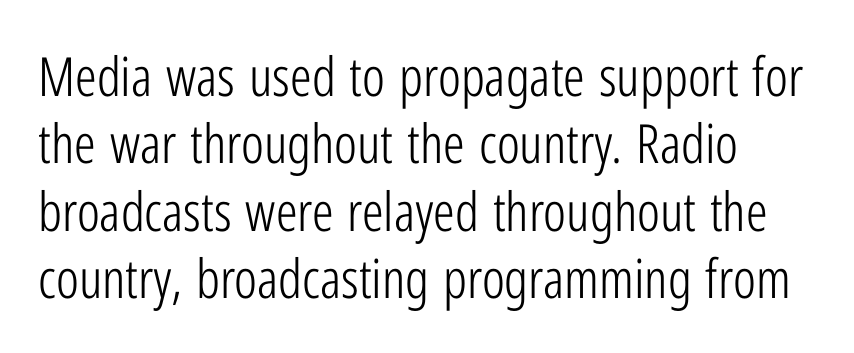
The image shows 54 px light, condensed sans-serif type, upright; set left-aligned, normal line spacing (1.25x), normal letter spacing, not underlined; low stroke contrast and a medium x-height.
